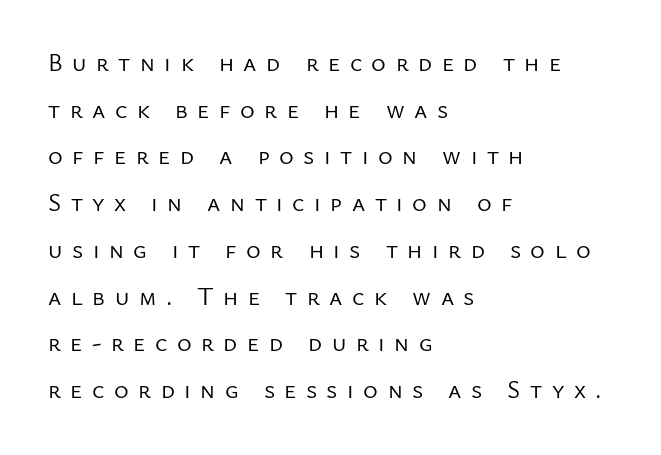
The image shows 25 px text type, upright; set left-aligned, line spacing 1.87x, unusually wide letter spacing (+0.38 em), not underlined.
